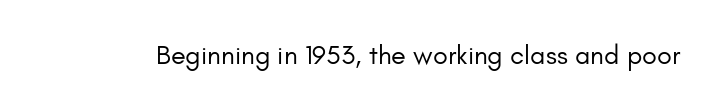
{"italic": "no", "bold": "no", "underline": "no", "letter_spacing": "normal", "letter_spacing_em": 0.0, "glyph_px": 27}
